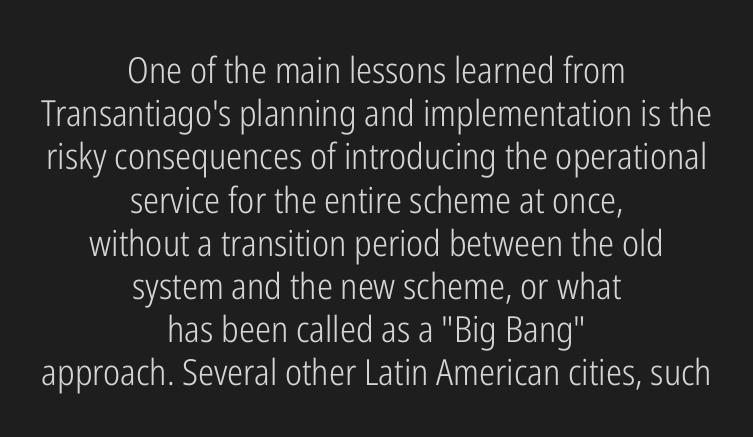
The image shows 36 px light, condensed sans-serif type, upright; set centered, line spacing 1.2x, normal letter spacing, not underlined; low stroke contrast and a medium x-height.
